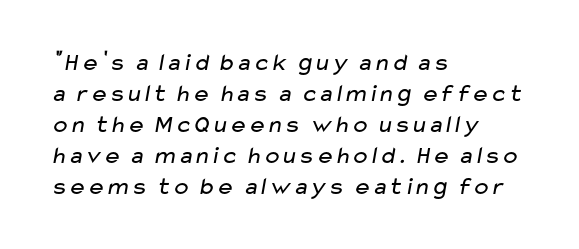
The space directly below the letters is spotless. Layout note: lines flush left. Weight: not bold — regular or lighter. Look at the tracking — it's just the regular setting, nothing added.
